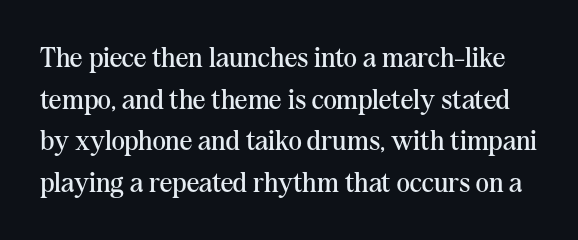
Q: Is the text bold? A: No.
Q: Is the text italic (slanted)? A: No, it is upright.
Q: Is the typeface a serif or a sans-serif typeface? A: Serif.
Q: Is the text underlined? A: No.
Q: Is the spacing between letters normal or unusually wide? A: Normal.
Q: Is the spacing between lines tight, normal or loose? A: Normal.
Q: Width (condensed, normal, or wide)? A: Normal.
Q: Stroke contrast? A: Medium.
Q: x-height? A: Medium.
Q: Monospaced? A: No.
